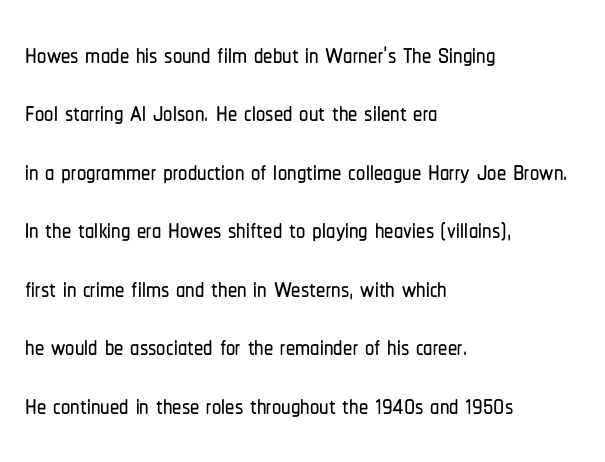
The image shows 37 px condensed sans-serif type, upright; set left-aligned, normal line spacing (1.58x), normal letter spacing, not underlined; low stroke contrast and a medium x-height.
